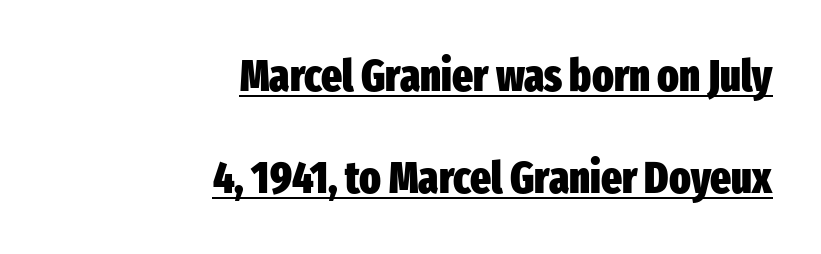
The image shows 44 px heavy, condensed sans-serif type, upright; set right-aligned, loose line spacing (2.31x), normal letter spacing, underlined; low stroke contrast and a medium x-height.
